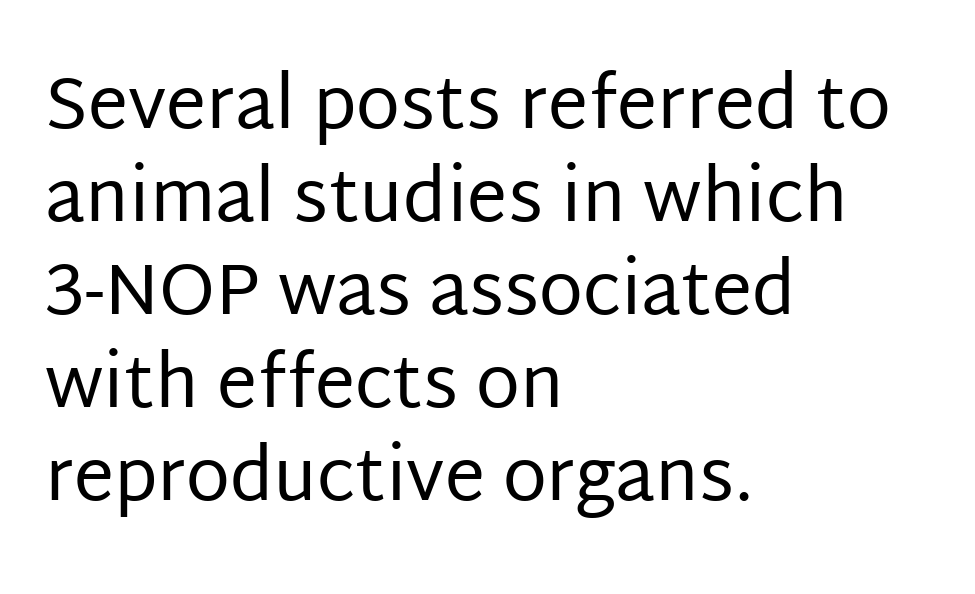
Are there feet on the stems? There aren't — it's a sans. Varying glyph widths throughout — classic text-font behaviour. Evenly set lines give the paragraph a standard silhouette. The characters are drawn with everyday or finer stroke widths.
